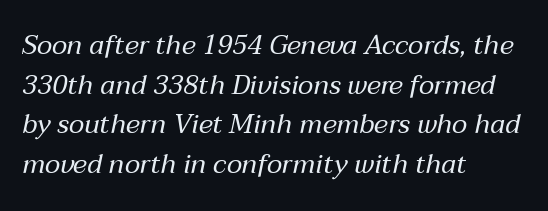
Each stroke keeps to a modest, everyday thickness or less. Glyph-to-glyph distance matches everyday printed text. Left-aligned paragraph, ragged on the right. Rendered with sloped, italic letterforms.
